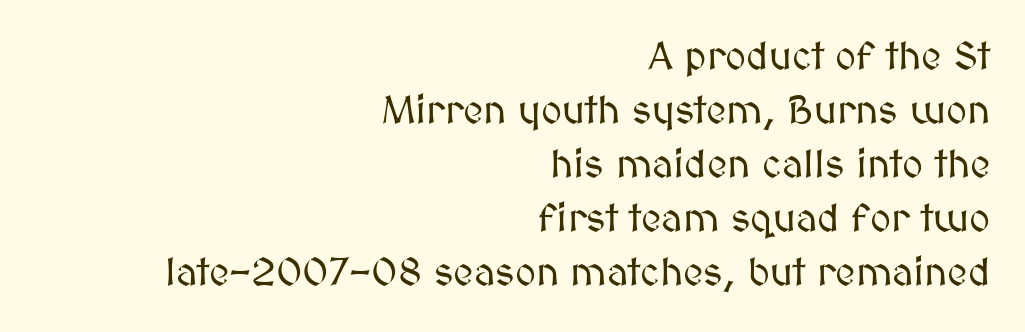
The image shows 40 px text type, upright; set right-aligned, normal line spacing (1.35x), normal letter spacing, not underlined; medium stroke contrast and a medium x-height.
